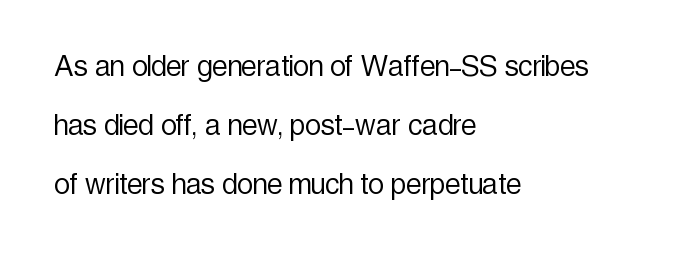
The image shows 35 px light, condensed sans-serif type, upright; set left-aligned, normal line spacing (1.68x), normal letter spacing, not underlined; a medium x-height.
